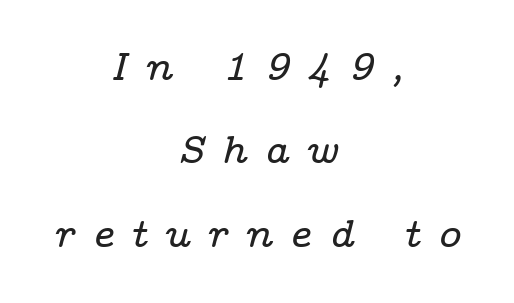
Decoration check: the copy has no underline. These lines are centered, leaving both edges ragged. Emphasis-style slanted type is in use. This sample uses expanded letter spacing, leaving extra air between glyphs. Look at the bottom of the vertical strokes: they flare into serifs here. Each new line begins a long way beneath the previous one.
